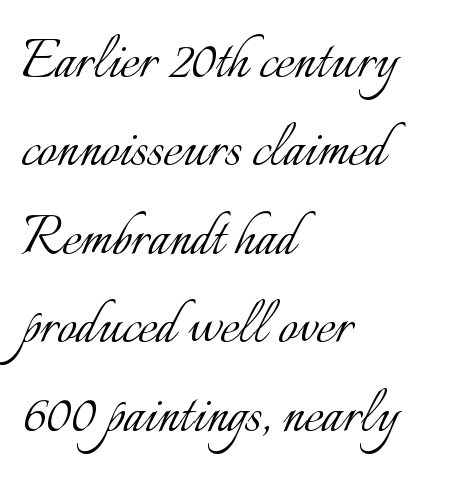
Q: Is the text bold? A: No.
Q: Is the text italic (slanted)? A: Yes.
Q: Is the text underlined? A: No.
Q: How is the paragraph aligned? A: Left-aligned.
Q: Is the spacing between letters normal or unusually wide? A: Normal.
Q: Is the spacing between lines tight, normal or loose? A: Normal.
Q: Width (condensed, normal, or wide)? A: Normal.
Q: Stroke contrast? A: Low.
Q: x-height? A: Small.
Q: Monospaced? A: No.
